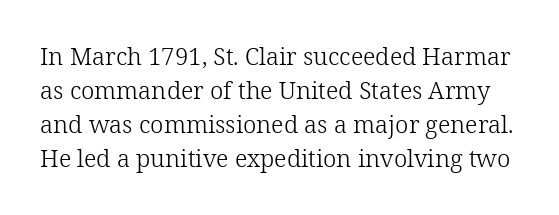
The image shows 24 px text type, upright; set normal line spacing (1.42x), normal letter spacing, not underlined.
